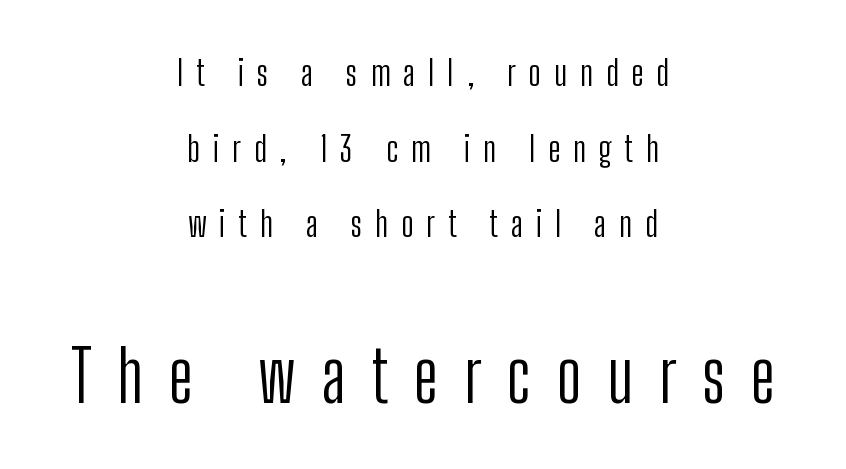
{"serif": "no", "italic": "no", "bold": "no", "weight": "light", "width": "condensed", "stroke_contrast": "low", "x_height": "medium", "monospaced": "no", "underline": "no", "align": "center", "line_spacing": "loose", "line_spacing_ratio": 2.16, "letter_spacing": "wide", "letter_spacing_em": 0.37, "larger_block": "second", "size_ratio": 2.0, "glyph_px": 70}
